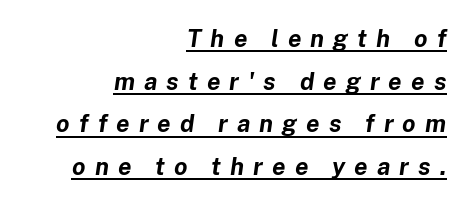
Q: Is the text bold? A: Yes.
Q: Is the text italic (slanted)? A: Yes, it leans right by about 8 degrees.
Q: Is the text underlined? A: Yes.
Q: How is the paragraph aligned? A: Right-aligned.
Q: Is the spacing between letters normal or unusually wide? A: Unusually wide.
